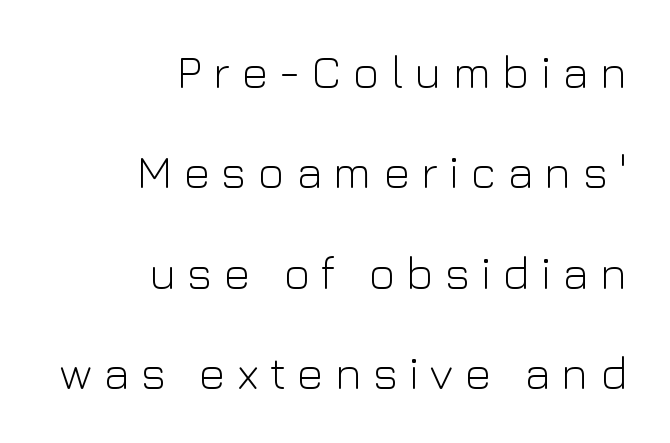
{"serif": "no", "italic": "no", "bold": "no", "weight": "light", "width": "normal", "stroke_contrast": "low", "x_height": "medium", "monospaced": "no", "underline": "no", "align": "right", "line_spacing": "loose", "line_spacing_ratio": 2.18, "letter_spacing": "wide", "letter_spacing_em": 0.24, "glyph_px": 46}
